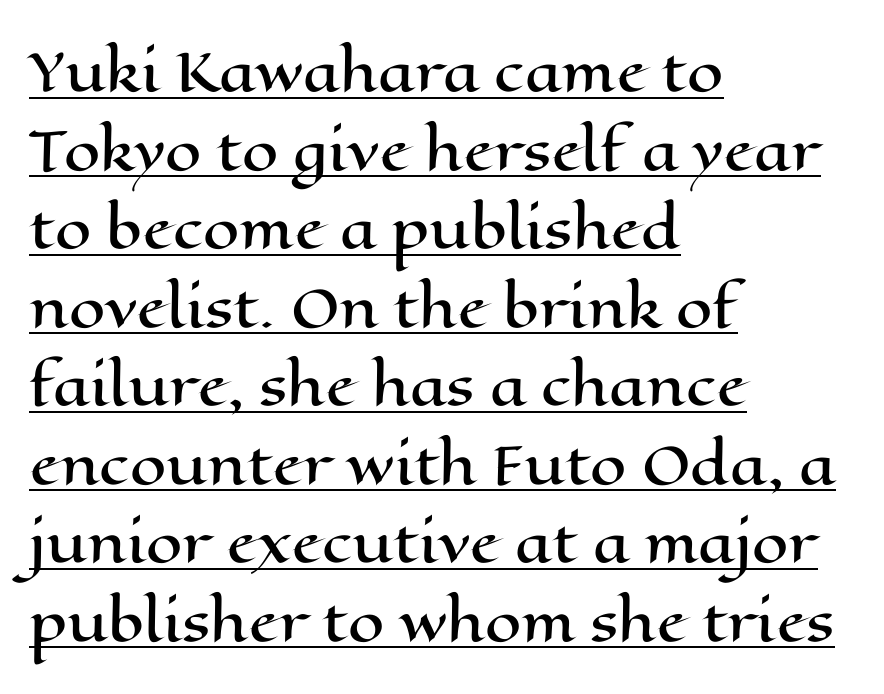
Looks like someone drew a line under every word here. Spacing verdict: proportional, widths tailored to each character. Horizontal bands of white between lines are of average thickness. This rendering uses left alignment, leaving the right contour irregular. Do the letters lean? They stand straight. Caption: standard tracking, unaltered.
